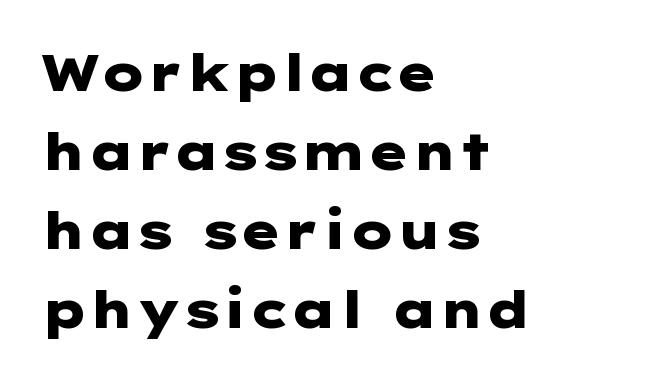
On the weight axis this lands at bold, roughly 700. Reading down the block, your eye returns to a fixed left position each line. Every character sits straight up, as roman type does. Inter-character spacing is left at the font's built-in metrics. Horizontal bands of white between lines are of average thickness.
